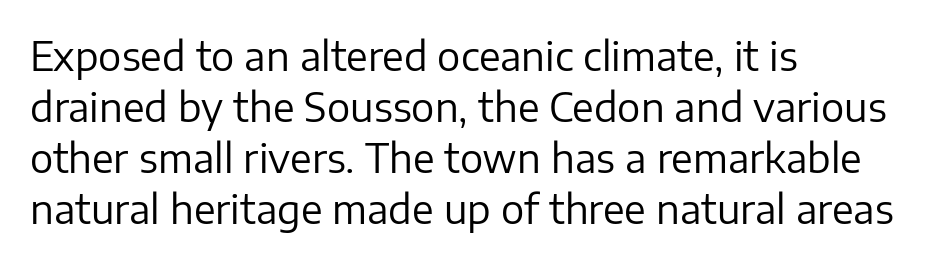
{"serif": "no", "italic": "no", "bold": "no", "weight": "regular", "width": "normal", "stroke_contrast": "low", "x_height": "medium", "monospaced": "no", "underline": "no", "align": "left", "line_spacing": "normal", "line_spacing_ratio": 1.31, "letter_spacing": "normal", "letter_spacing_em": 0.0, "glyph_px": 39}
